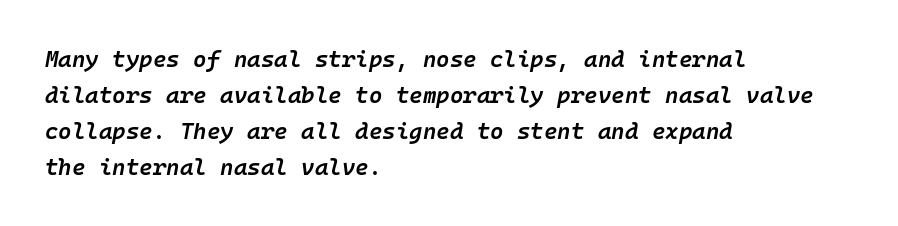
{"italic": "yes", "lean": "right", "slant_degrees": 10, "bold": "semi", "underline": "no", "align": "left", "line_spacing": "normal", "line_spacing_ratio": 1.56, "letter_spacing": "normal", "letter_spacing_em": 0.0, "glyph_px": 23}
